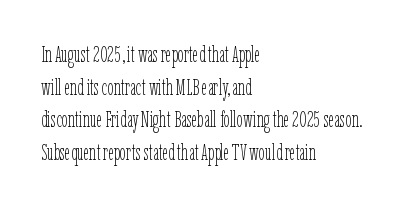
Rows of type keep a routine distance in the vertical direction. The space beneath each line is pristine and unruled. Which margin do the lines hug? The left one — the right edge is uneven. The letterforms sit shoulder to shoulder at normal distance.
